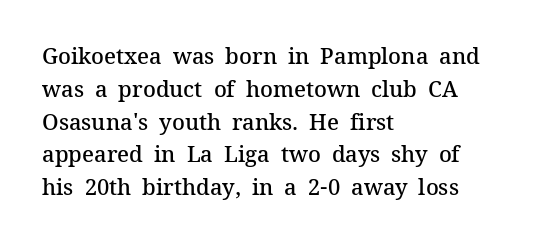
This sample is left-justified, so line endings fall wherever the words run out. Has an underline been added? It has not. The glyphs have the mass of a demibold cut, below bold. Nothing unusual about the tracking: characters are spaced as the font intends.
